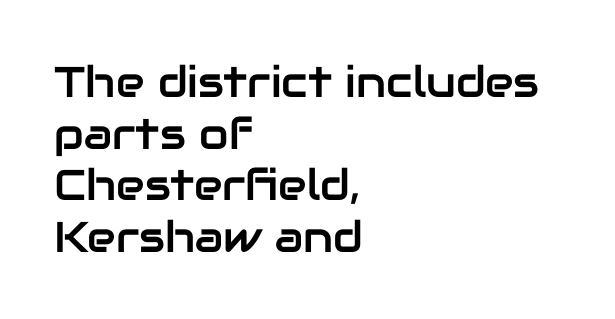
{"serif": "no", "italic": "no", "width": "normal", "stroke_contrast": "low", "x_height": "medium", "monospaced": "no", "underline": "no", "align": "left", "line_spacing_ratio": 1.2, "letter_spacing": "normal", "letter_spacing_em": 0.0, "glyph_px": 43}
